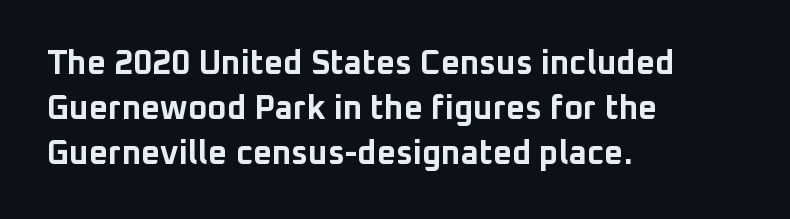
The image shows 33 px bold sans-serif type, upright; set left-aligned, normal line spacing (1.37x), normal letter spacing, not underlined; low stroke contrast and a medium x-height.
